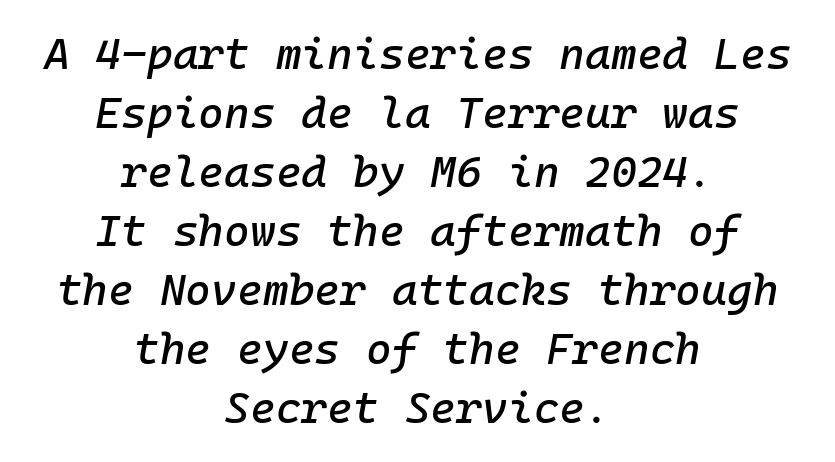
The image shows 44 px text type, italic (leaning right), monospaced; set centered, normal line spacing (1.34x), normal letter spacing, not underlined; low stroke contrast and a medium x-height.
